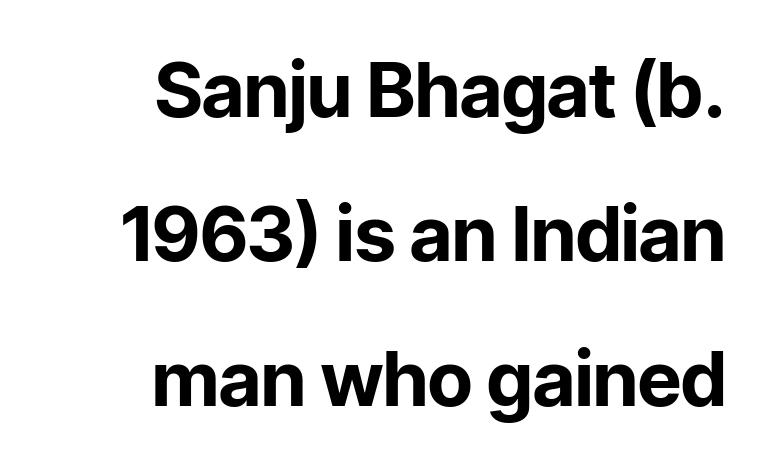
The image shows 76 px bold sans-serif type, upright; set right-aligned, loose line spacing (1.9x), normal letter spacing, not underlined; low stroke contrast and a medium x-height.
